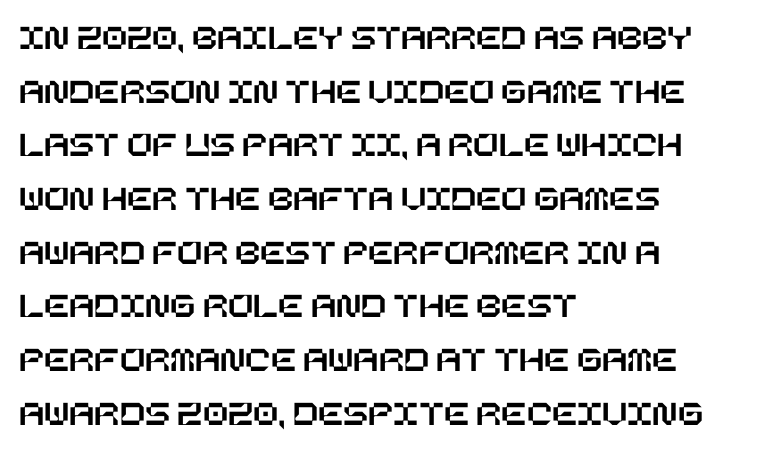
{"italic": "no", "width": "normal", "stroke_contrast": "low", "x_height": "large", "underline": "no", "align": "left", "line_spacing": "normal", "line_spacing_ratio": 1.45, "letter_spacing": "normal", "letter_spacing_em": 0.0, "glyph_px": 37}
